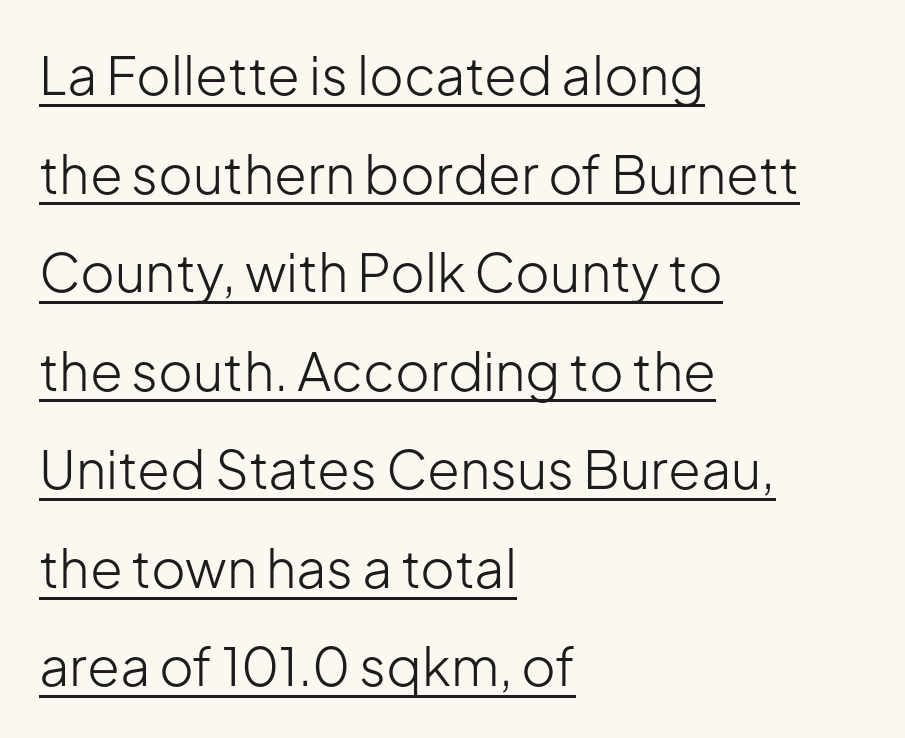
The image shows 53 px light sans-serif type, upright; set left-aligned, line spacing 1.86x, normal letter spacing, underlined; low stroke contrast and a medium x-height.
